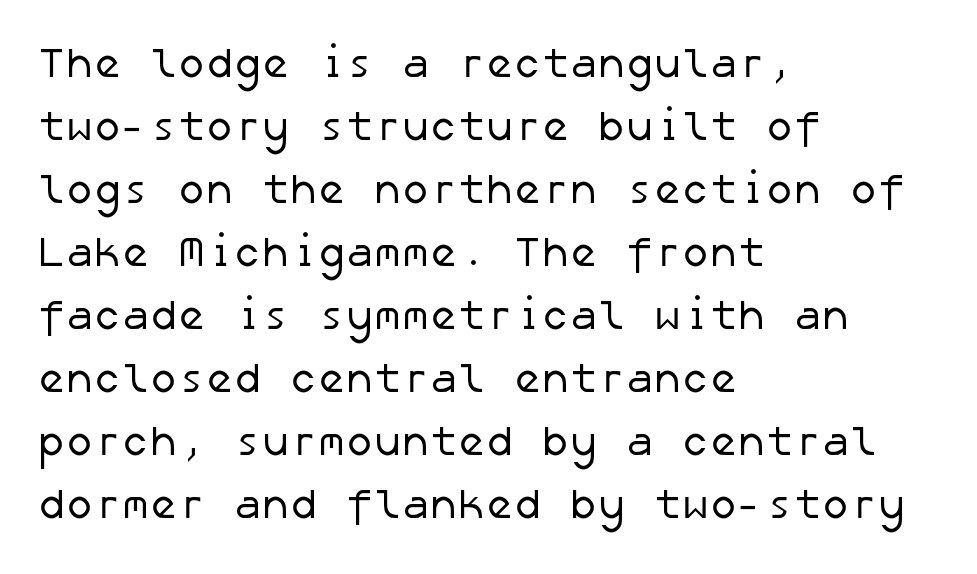
{"serif": "no", "bold": "no", "weight": "regular", "width": "normal", "stroke_contrast": "low", "x_height": "medium", "underline": "no", "align": "left", "line_spacing": "normal", "line_spacing_ratio": 1.5, "letter_spacing": "normal", "letter_spacing_em": 0.0, "glyph_px": 42}
